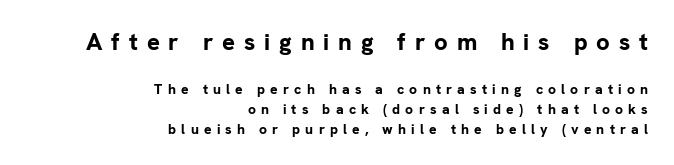
Layout note: lines flush right. Heft: maximum for text — a bold. This rendering features lettering with no underline. The letters are spread apart with noticeably loose tracking.
